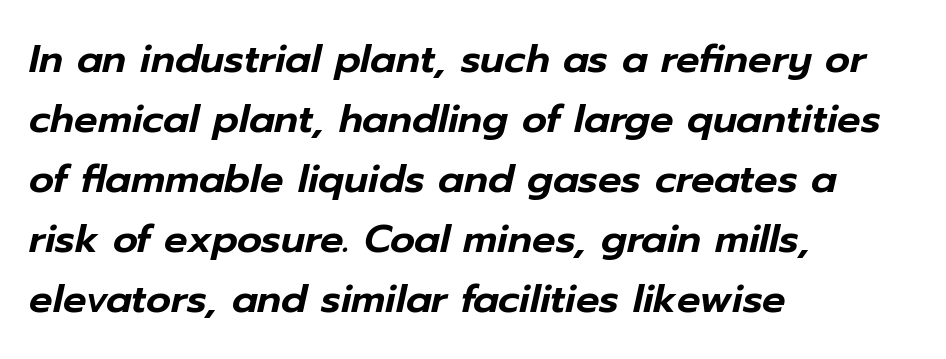
The specimen reads as italic at a glance. The compositor pushed each line to the left boundary. Descenders are the only things crossing below the line. Character widths vary here, with narrow letters taking less room than wide ones. There is no visible air inserted between adjacent glyphs. The rendering uses a moderate line-height, typical for paragraphs.
